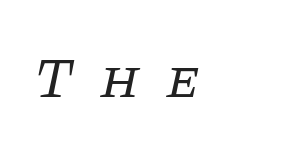
Just letters on the line, the space beneath them empty. Between one letter and the next there's a generous, obvious gap. Stems and bowls with no extra thickness — not bold. The compositor pushed each line to the left boundary. If you drew a line through each stem, it would be angled. What kind of face is this? One with serifs.
